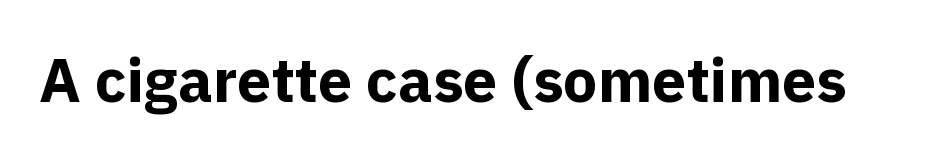
{"serif": "no", "italic": "no", "bold": "yes", "weight": "bold", "width": "normal", "x_height": "medium", "monospaced": "no", "underline": "no", "letter_spacing": "normal", "letter_spacing_em": 0.0, "glyph_px": 61}
